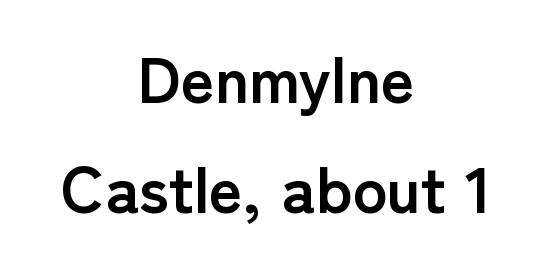
The image shows 65 px semibold sans-serif type, upright; set centered, normal line spacing (1.7x), normal letter spacing, not underlined; low stroke contrast and a medium x-height.
